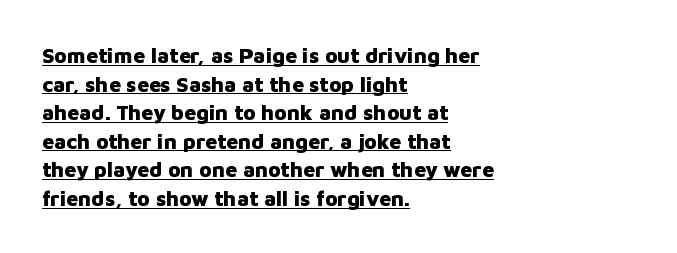
Vertical strokes here are truly vertical. The line-height multiplier appears to be the usual default. Teacher's note: observe the even left margin — that is flush-left alignment. Observe the ordinary spacing: letters are neighbours, not strangers. I'd describe the lettering as bold — thick and assertive.
